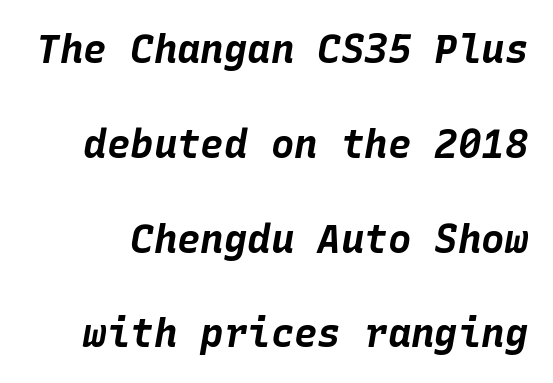
Summary of weight: heavy, a full bold. Caption: standard tracking, unaltered. The passage shown is not underscored anywhere. The rendering applies a slant to the glyphs. The block of text is sparse from top to bottom, with ample space between rows.
